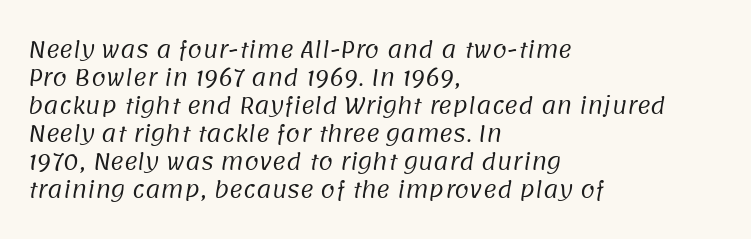
{"bold": "no", "underline": "no", "align": "left", "line_spacing": "normal", "line_spacing_ratio": 1.33, "letter_spacing": "normal", "letter_spacing_em": 0.0, "glyph_px": 21}
